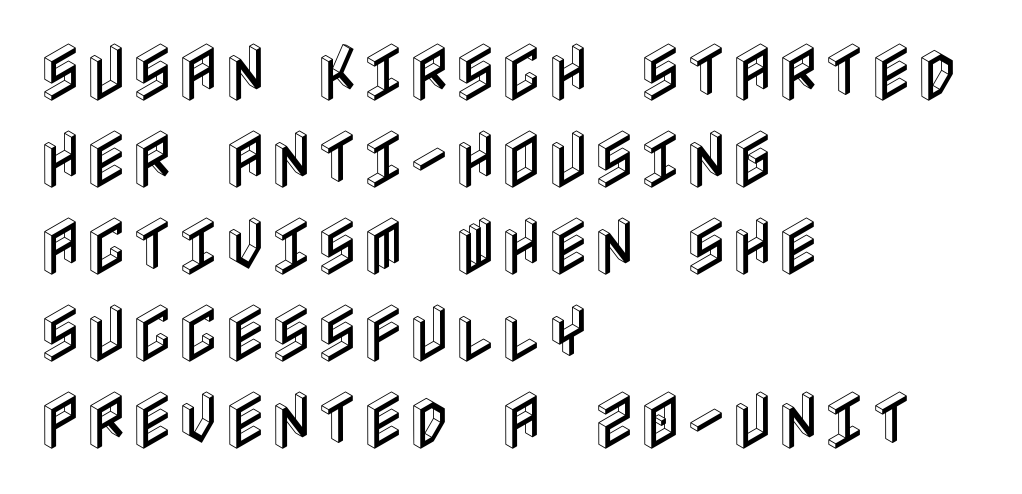
{"italic": "no", "width": "condensed", "x_height": "large", "underline": "no", "align": "left", "line_spacing": "normal", "line_spacing_ratio": 1.38, "letter_spacing": "normal", "letter_spacing_em": 0.0, "glyph_px": 63}
